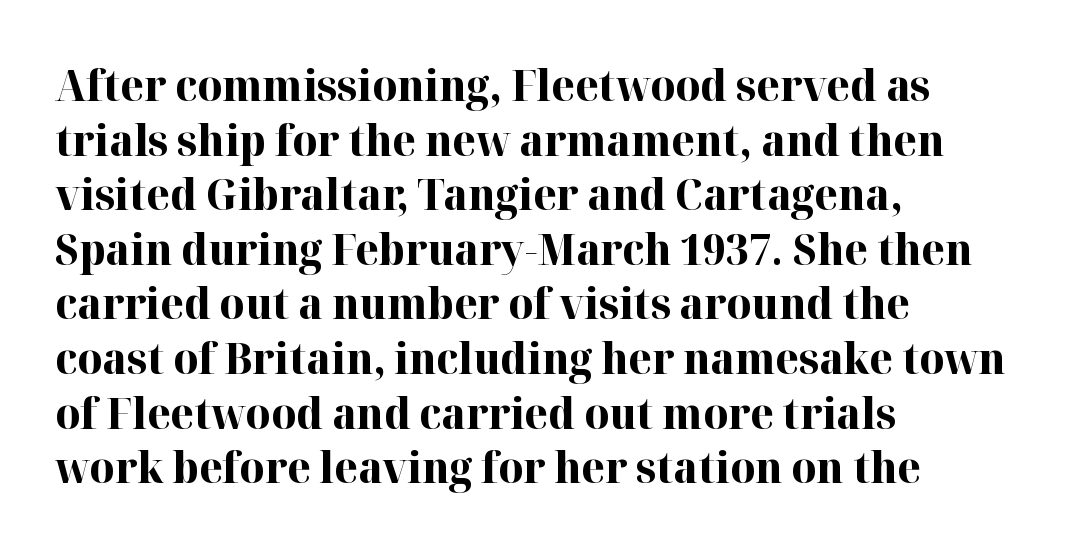
This rendering uses left alignment, leaving the right contour irregular. The passage shown is typed in a proportional face where columns would drift. Is the letter spacing exaggerated? No — it looks like the ordinary default. Evenly set lines give the paragraph a standard silhouette. The rendering shows small feet on the letterforms — a serif design. The strokes are fattened all the way to bold.
